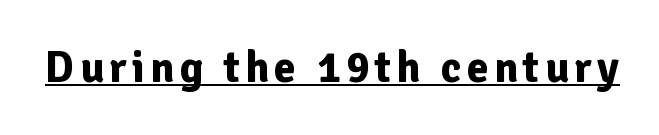
Students, observe the line beneath the letters — that is underlining. The letters advance in unequal steps, a hallmark of proportional type. Check where the strokes stop: nothing finishes them off — pure sans. Caption: bold face, heavy strokes.
